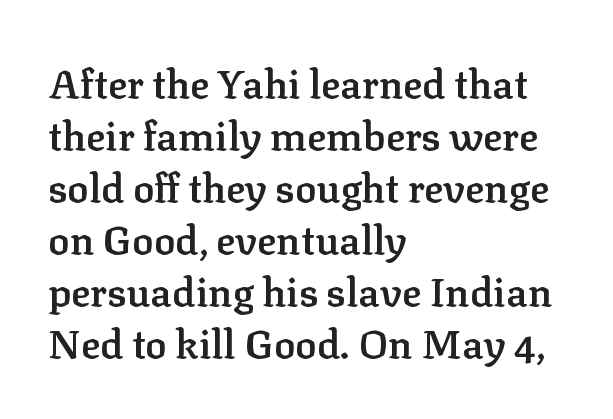
Q: Is the text bold? A: Semi-bold.
Q: Is the text italic (slanted)? A: No, it is upright.
Q: Is the typeface a serif or a sans-serif typeface? A: Serif.
Q: Is the text underlined? A: No.
Q: How is the paragraph aligned? A: Left-aligned.
Q: Is the spacing between letters normal or unusually wide? A: Normal.
Q: Is the spacing between lines tight, normal or loose? A: Normal.
Q: Width (condensed, normal, or wide)? A: Normal.
Q: Stroke contrast? A: Low.
Q: x-height? A: Medium.
Q: Monospaced? A: No.
